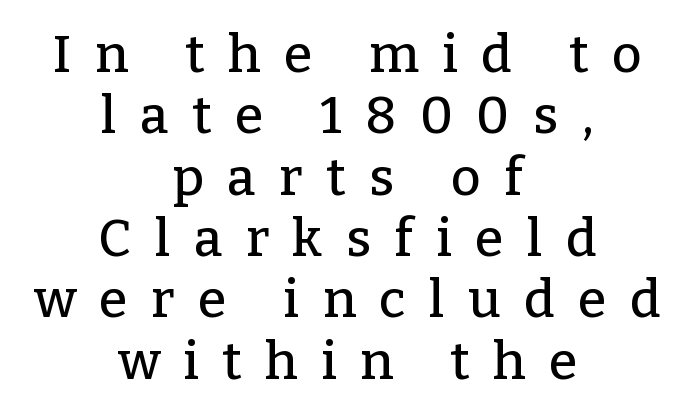
{"serif": "yes", "italic": "no", "width": "normal", "stroke_contrast": "low", "x_height": "medium", "monospaced": "no", "underline": "no", "align": "center", "line_spacing_ratio": 1.18, "letter_spacing": "wide", "letter_spacing_em": 0.45, "glyph_px": 52}
